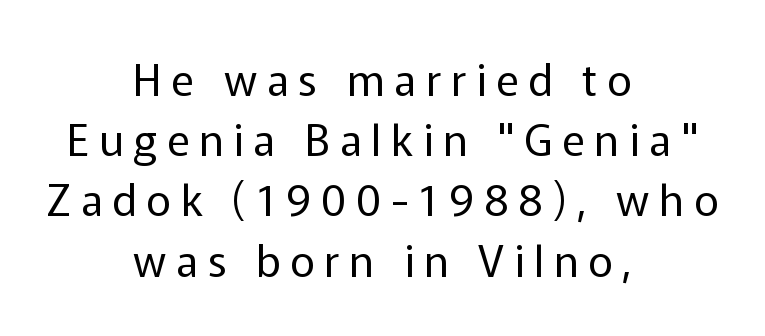
{"serif": "no", "italic": "no", "bold": "no", "weight": "regular", "width": "normal", "stroke_contrast": "low", "x_height": "medium", "monospaced": "no", "underline": "no", "align": "center", "line_spacing": "normal", "line_spacing_ratio": 1.4, "letter_spacing": "wide", "letter_spacing_em": 0.23, "glyph_px": 43}
